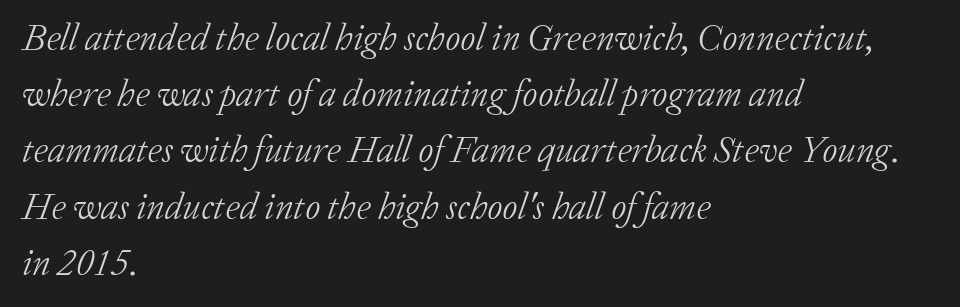
These lines are composed in type with serifs. Stem width sits at or under what a default text font uses. In terms of posture, this sample is oblique. Think of a printed novel: that variable character pitch is what you see here. Observe the ordinary spacing: letters are neighbours, not strangers.
